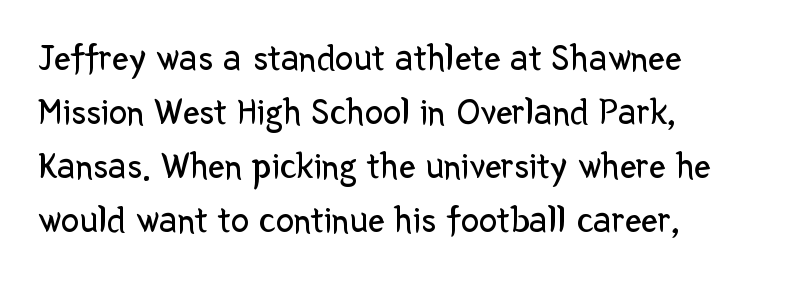
{"serif": "no", "italic": "no", "bold": "no", "weight": "regular", "width": "normal", "stroke_contrast": "low", "x_height": "medium", "monospaced": "no", "underline": "no", "align": "left", "line_spacing": "normal", "line_spacing_ratio": 1.46, "letter_spacing": "normal", "letter_spacing_em": 0.0, "glyph_px": 37}
